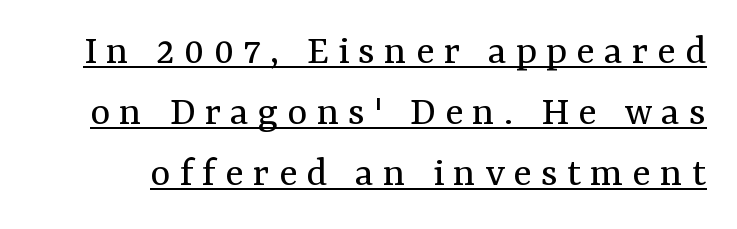
The rendering uses a moderate line-height, typical for paragraphs. You could not count columns in this text — the font is proportionally spaced. When letters stand straight like this, we call the style roman or upright. Quick note: underline on. The typeface chosen for these lines features serifs. The gaps between neighbouring characters are conspicuously large.
